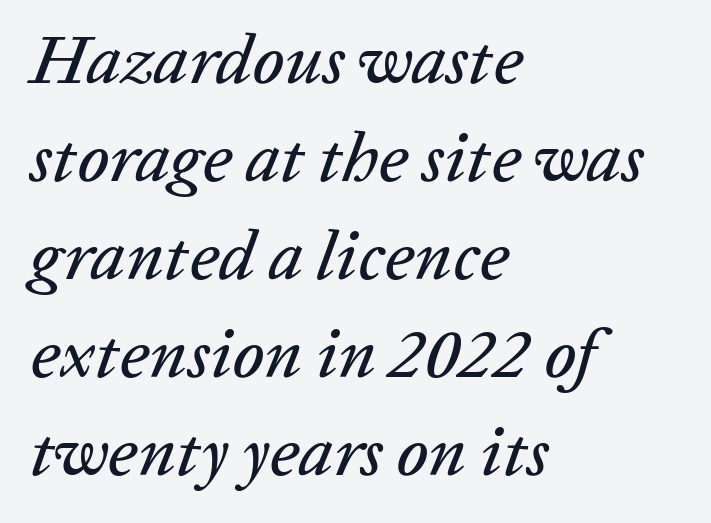
Q: Is the text italic (slanted)? A: Yes, it leans right by about 20 degrees.
Q: Is the text underlined? A: No.
Q: How is the paragraph aligned? A: Left-aligned.
Q: Is the spacing between letters normal or unusually wide? A: Normal.
Q: Is the spacing between lines tight, normal or loose? A: Normal.
Q: Width (condensed, normal, or wide)? A: Normal.
Q: Stroke contrast? A: Low.
Q: x-height? A: Medium.
Q: Monospaced? A: No.
